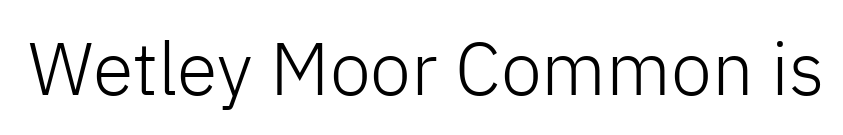
Characters follow at the spacing the type designer built in. Descenders are the only things crossing below the line. The axis of the letterforms is exactly vertical. In terms of letterform style, serifs are entirely absent.
